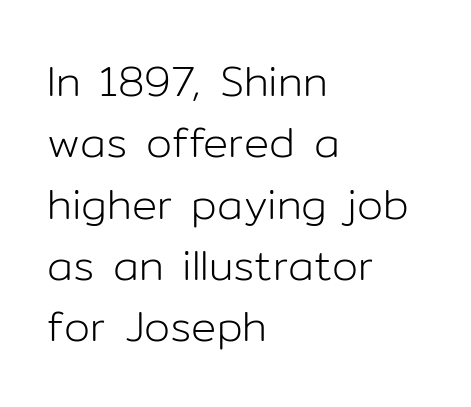
The image shows 42 px light sans-serif type, upright; set left-aligned, normal line spacing (1.46x), normal letter spacing, not underlined; low stroke contrast and a medium x-height.
